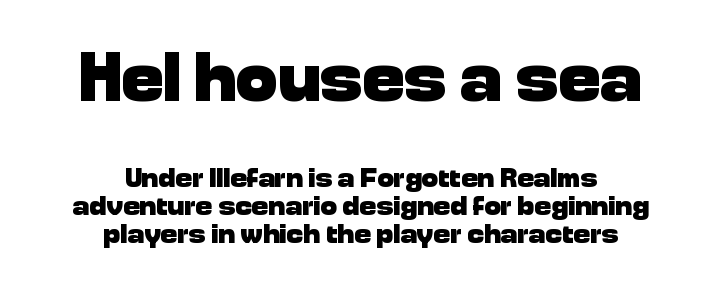
{"serif": "no", "italic": "no", "bold": "yes", "weight": "heavy", "width": "normal", "stroke_contrast": "low", "x_height": "medium", "monospaced": "no", "underline": "no", "align": "center", "line_spacing": "tight", "line_spacing_ratio": 0.99, "letter_spacing": "normal", "letter_spacing_em": 0.0, "larger_block": "first", "size_ratio": 2.5, "glyph_px": 70}
